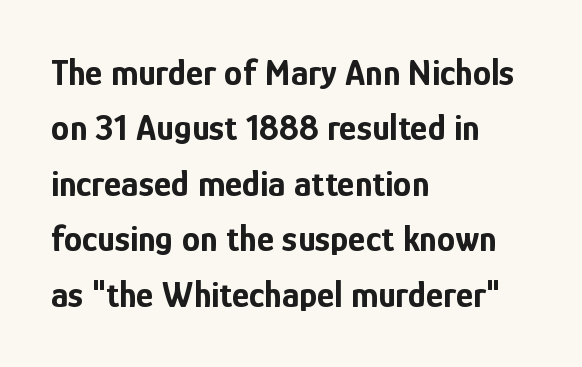
Q: Is the text bold? A: Yes.
Q: Is the text italic (slanted)? A: No, it is upright.
Q: Is the typeface a serif or a sans-serif typeface? A: Sans-serif.
Q: Is the text underlined? A: No.
Q: How is the paragraph aligned? A: Left-aligned.
Q: Is the spacing between letters normal or unusually wide? A: Normal.
Q: Is the spacing between lines tight, normal or loose? A: Normal.
Q: Width (condensed, normal, or wide)? A: Condensed.
Q: Stroke contrast? A: Low.
Q: x-height? A: Medium.
Q: Monospaced? A: No.
